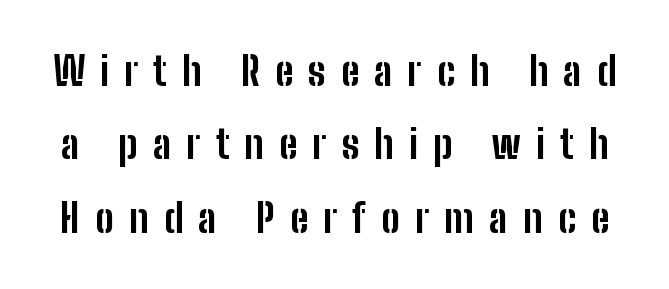
{"serif": "no", "italic": "no", "bold": "yes", "weight": "bold", "width": "condensed", "stroke_contrast": "low", "x_height": "medium", "monospaced": "no", "underline": "no", "line_spacing_ratio": 1.88, "letter_spacing": "wide", "letter_spacing_em": 0.39, "glyph_px": 39}
